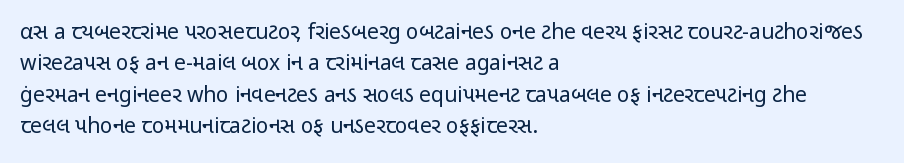
{"italic": "no", "bold": "no", "underline": "no", "align": "left", "line_spacing": "normal", "line_spacing_ratio": 1.5, "letter_spacing": "normal", "letter_spacing_em": 0.0, "glyph_px": 21}
